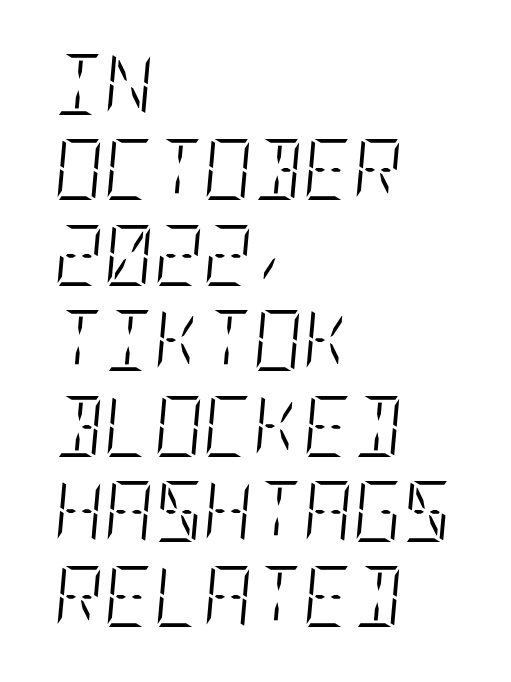
Q: Is the text bold? A: No.
Q: Is the text italic (slanted)? A: Yes, it leans right by about 5 degrees.
Q: Is the text underlined? A: No.
Q: How is the paragraph aligned? A: Left-aligned.
Q: Is the spacing between letters normal or unusually wide? A: Normal.
Q: Is the spacing between lines tight, normal or loose? A: Normal.
Q: Width (condensed, normal, or wide)? A: Condensed.
Q: Stroke contrast? A: Low.
Q: x-height? A: Large.
